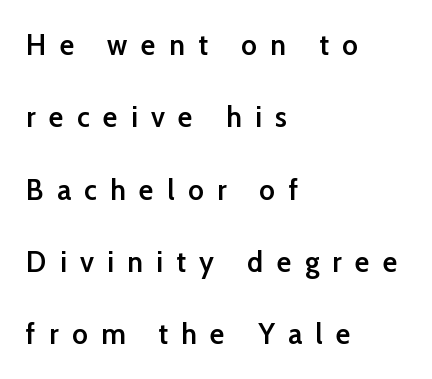
A bit beefed up — I'd call it semibold rather than bold. The rag falls on the right side of this text block. Tracking value appears strongly positive — letters spread wide. What kind of face is this? One without serifs — a sans. Do the letters lean? They stand straight.
